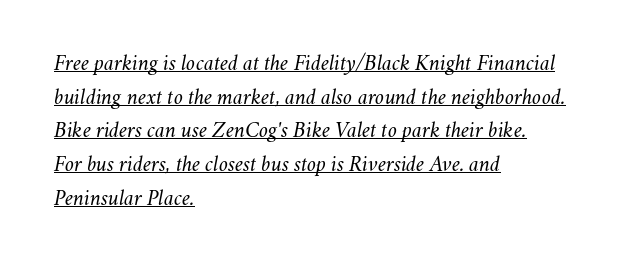
Q: Is the text bold? A: No.
Q: Is the text italic (slanted)? A: Yes, it leans right by about 11 degrees.
Q: Is the text underlined? A: Yes.
Q: How is the paragraph aligned? A: Left-aligned.
Q: Is the spacing between letters normal or unusually wide? A: Normal.
Q: Is the spacing between lines tight, normal or loose? A: Normal.
